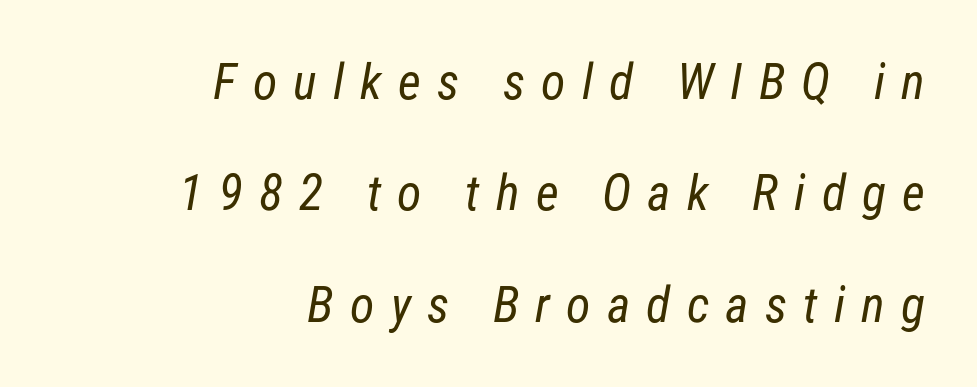
Q: Is the text bold? A: No.
Q: Is the typeface a serif or a sans-serif typeface? A: Sans-serif.
Q: Is the text underlined? A: No.
Q: How is the paragraph aligned? A: Right-aligned.
Q: Is the spacing between letters normal or unusually wide? A: Unusually wide.
Q: Is the spacing between lines tight, normal or loose? A: Loose.
Q: Width (condensed, normal, or wide)? A: Condensed.
Q: Stroke contrast? A: Low.
Q: x-height? A: Medium.
Q: Monospaced? A: No.
